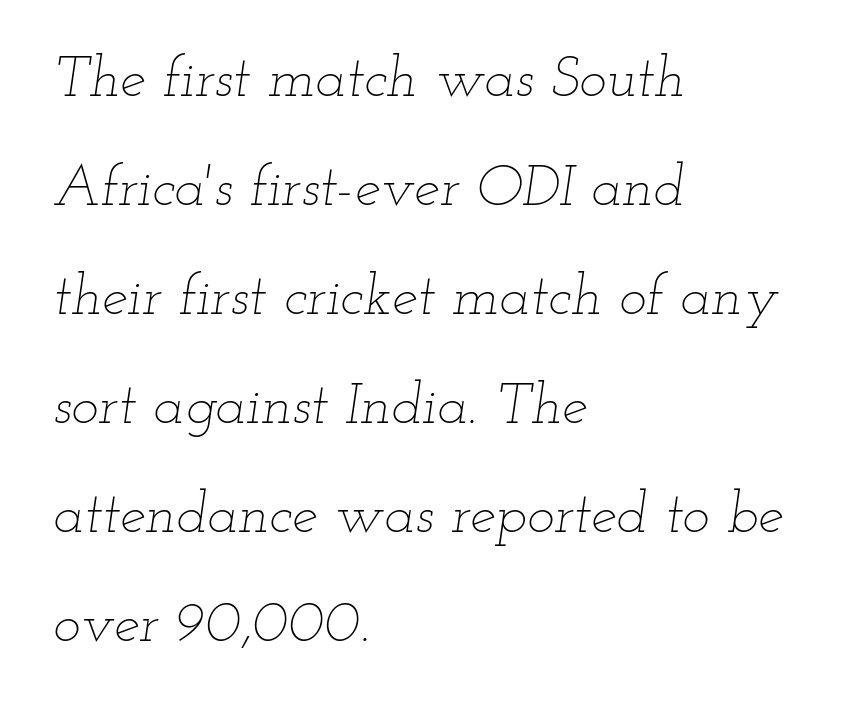
The ragged edge is on the right, which tells us the setting is flush left. A bare baseline throughout the passage. No extra ink here — the face is not bold. The passage shown leans; its letterforms are oblique. Each letter keeps its own natural width here, so spacing adapts to shape.
